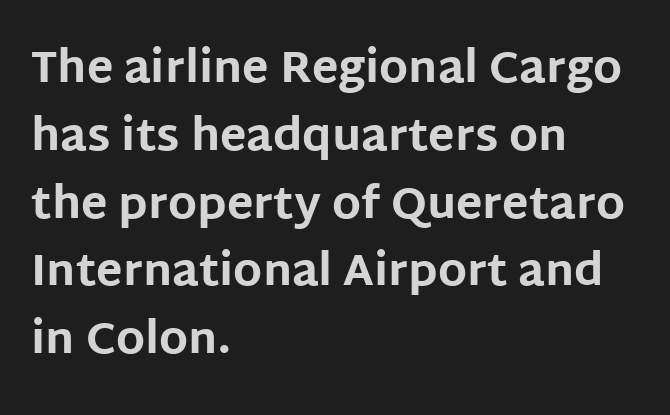
Q: Is the text bold? A: Yes.
Q: Is the text italic (slanted)? A: No, it is upright.
Q: Is the typeface a serif or a sans-serif typeface? A: Sans-serif.
Q: Is the text underlined? A: No.
Q: How is the paragraph aligned? A: Left-aligned.
Q: Is the spacing between letters normal or unusually wide? A: Normal.
Q: Is the spacing between lines tight, normal or loose? A: Normal.
Q: Width (condensed, normal, or wide)? A: Normal.
Q: Stroke contrast? A: Low.
Q: x-height? A: Large.
Q: Monospaced? A: No.
